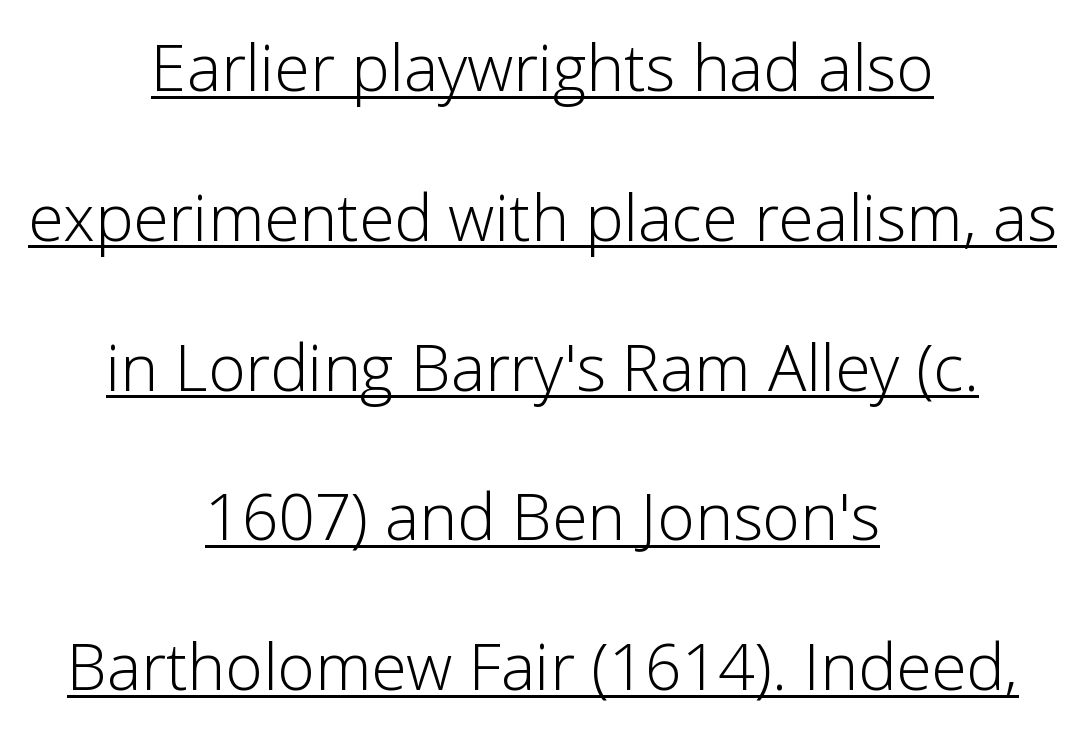
Alignment: centered. A quiet, ordinary-to-light weight characterises the typeface. Rendered with straight, roman letterforms. The rendered words wear a rule along their underside.
